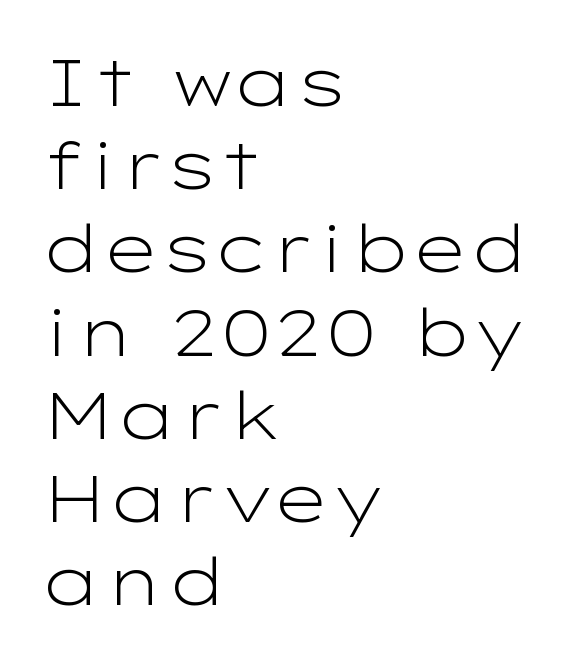
{"serif": "no", "italic": "no", "bold": "no", "weight": "light", "width": "wide", "stroke_contrast": "low", "x_height": "medium", "monospaced": "no", "underline": "no", "align": "left", "line_spacing": "normal", "line_spacing_ratio": 1.28, "letter_spacing": "normal", "letter_spacing_em": 0.0, "glyph_px": 65}
